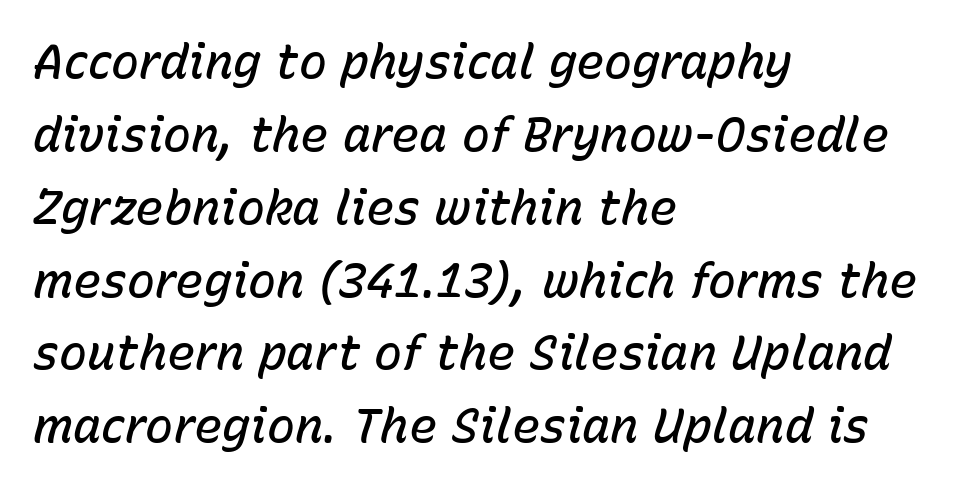
Horizontal alignment here is leftward, the default for most running prose. Clear beneath every line of the passage. One glance says typical: line gaps are just what's usual. Glyph-to-glyph distance matches everyday printed text. The rendering uses natural spacing where letterforms have individual widths.
